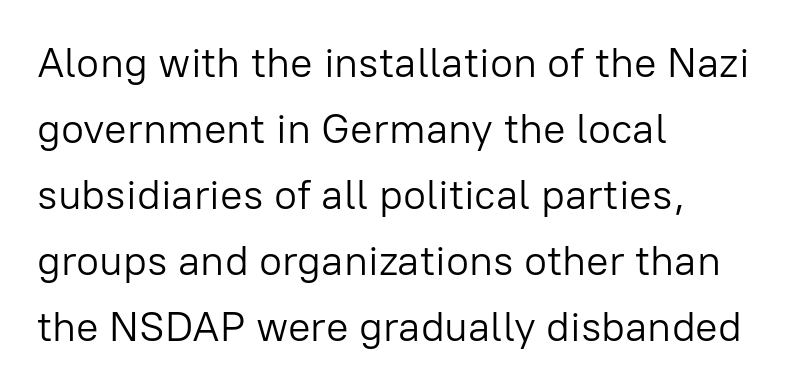
Posture: upright roman. Heft: none added — not bold. Each letter keeps its own natural width here, so spacing adapts to shape. Horizontal bands of white between lines are of average thickness. These lines keep a tight, regular rhythm from letter to letter.
